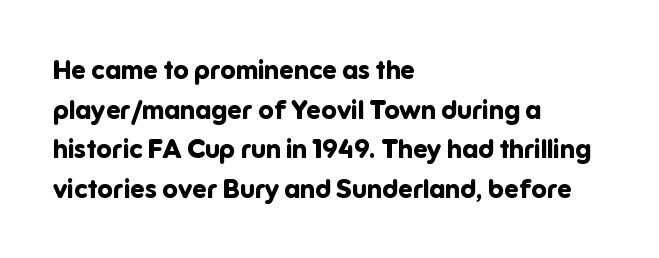
{"italic": "no", "bold": "yes", "underline": "no", "align": "left", "line_spacing": "normal", "line_spacing_ratio": 1.52, "letter_spacing": "normal", "letter_spacing_em": 0.0, "glyph_px": 26}
